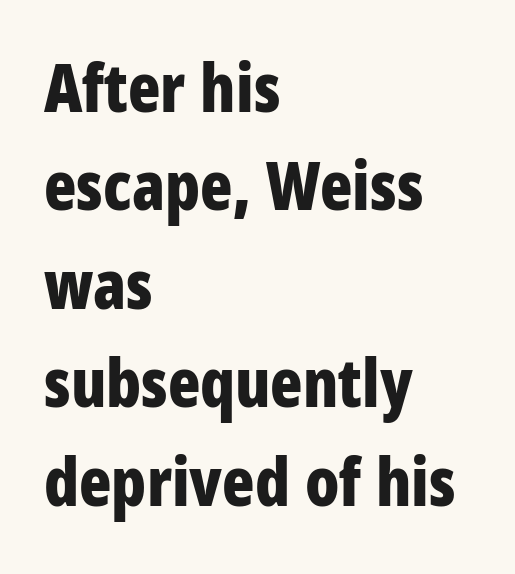
The image shows 67 px bold, condensed sans-serif type, upright; set left-aligned, normal line spacing (1.47x), normal letter spacing, not underlined; low stroke contrast and a large x-height.
